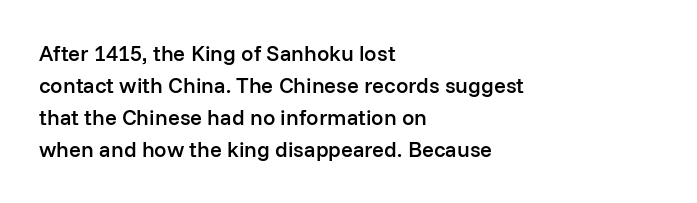
Q: Is the text bold? A: Semi-bold.
Q: Is the text italic (slanted)? A: No, it is upright.
Q: Is the text underlined? A: No.
Q: How is the paragraph aligned? A: Left-aligned.
Q: Is the spacing between letters normal or unusually wide? A: Normal.
Q: Is the spacing between lines tight, normal or loose? A: Normal.
